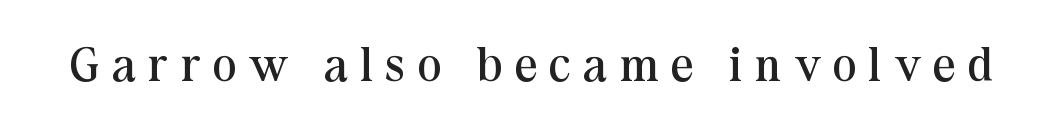
Q: Is the text bold? A: No.
Q: Is the text italic (slanted)? A: No, it is upright.
Q: Is the typeface a serif or a sans-serif typeface? A: Serif.
Q: Is the text underlined? A: No.
Q: Is the spacing between letters normal or unusually wide? A: Unusually wide.
Q: Width (condensed, normal, or wide)? A: Normal.
Q: Stroke contrast? A: Medium.
Q: x-height? A: Medium.
Q: Monospaced? A: No.
